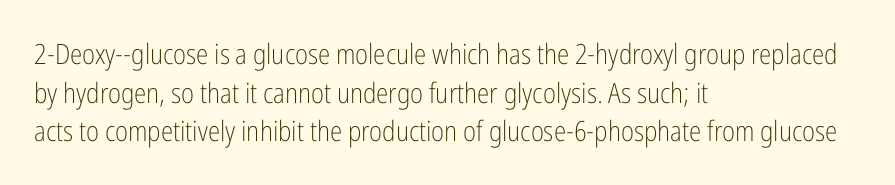
The image shows 28 px light, condensed sans-serif type, upright; set left-aligned, normal line spacing (1.38x), normal letter spacing, not underlined; low stroke contrast and a medium x-height.
